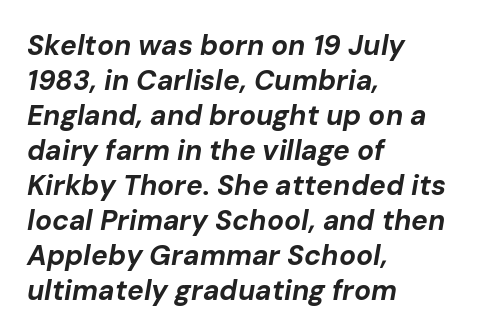
{"italic": "yes", "lean": "right", "slant_degrees": 10, "bold": "yes", "weight": "bold", "width": "normal", "stroke_contrast": "low", "x_height": "medium", "monospaced": "no", "underline": "no", "align": "left", "line_spacing": "normal", "line_spacing_ratio": 1.25, "letter_spacing": "normal", "letter_spacing_em": 0.0, "glyph_px": 28}
